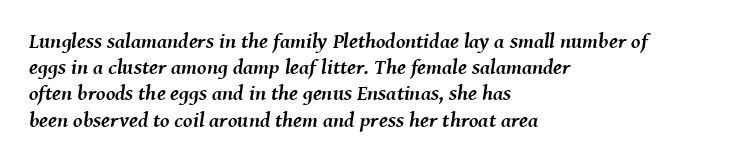
Q: Is the text bold? A: Yes.
Q: Is the text italic (slanted)? A: Yes, it leans right by about 8 degrees.
Q: Is the text underlined? A: No.
Q: How is the paragraph aligned? A: Left-aligned.
Q: Is the spacing between letters normal or unusually wide? A: Normal.
Q: Is the spacing between lines tight, normal or loose? A: Normal.
